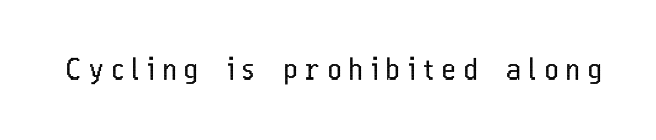
{"serif": "no", "italic": "no", "bold": "no", "weight": "regular", "width": "condensed", "stroke_contrast": "low", "x_height": "medium", "monospaced": "no", "underline": "no", "letter_spacing": "wide", "letter_spacing_em": 0.28, "glyph_px": 29}
